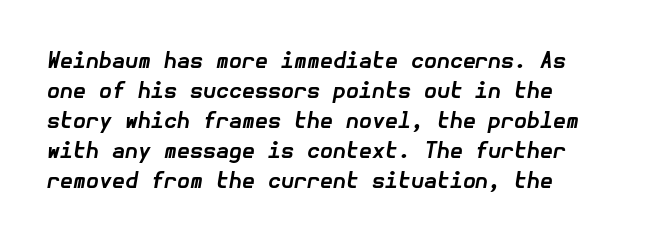
{"italic": "yes", "lean": "right", "slant_degrees": 10, "bold": "yes", "underline": "no", "line_spacing": "normal", "line_spacing_ratio": 1.43, "letter_spacing": "normal", "letter_spacing_em": 0.0, "glyph_px": 21}
